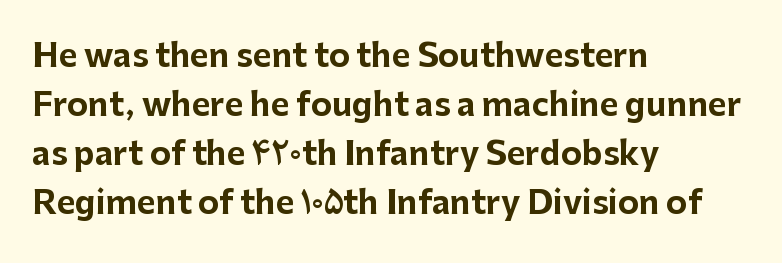
Q: Is the text bold? A: Yes.
Q: Is the text italic (slanted)? A: No, it is upright.
Q: Is the typeface a serif or a sans-serif typeface? A: Sans-serif.
Q: Is the text underlined? A: No.
Q: How is the paragraph aligned? A: Left-aligned.
Q: Is the spacing between letters normal or unusually wide? A: Normal.
Q: Is the spacing between lines tight, normal or loose? A: Normal.
Q: Width (condensed, normal, or wide)? A: Normal.
Q: Stroke contrast? A: Low.
Q: x-height? A: Medium.
Q: Monospaced? A: No.
